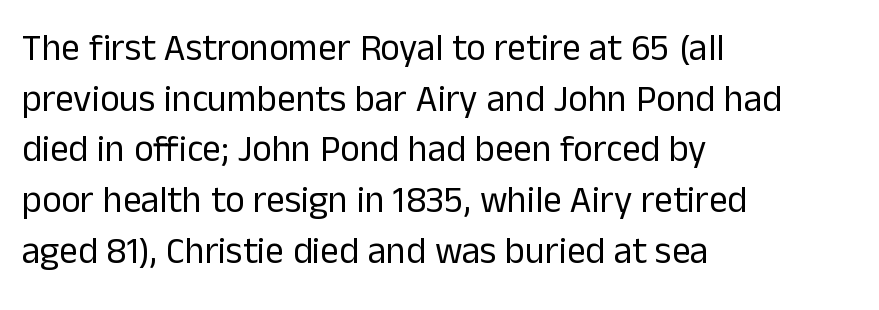
Q: Is the text bold? A: No.
Q: Is the text italic (slanted)? A: No, it is upright.
Q: Is the typeface a serif or a sans-serif typeface? A: Sans-serif.
Q: Is the text underlined? A: No.
Q: How is the paragraph aligned? A: Left-aligned.
Q: Is the spacing between letters normal or unusually wide? A: Normal.
Q: Is the spacing between lines tight, normal or loose? A: Normal.
Q: Width (condensed, normal, or wide)? A: Normal.
Q: Stroke contrast? A: Low.
Q: x-height? A: Medium.
Q: Monospaced? A: No.
